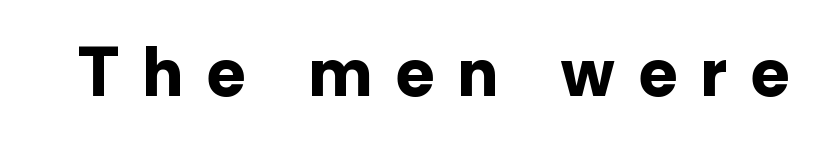
{"serif": "no", "italic": "no", "bold": "yes", "weight": "bold", "width": "normal", "stroke_contrast": "low", "x_height": "medium", "monospaced": "no", "underline": "no", "letter_spacing": "wide", "letter_spacing_em": 0.36, "glyph_px": 70}
